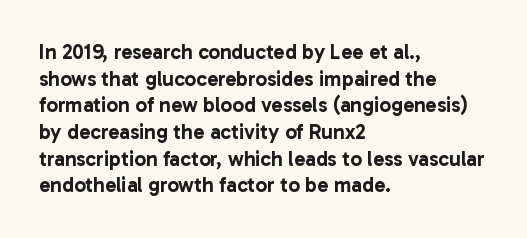
{"italic": "no", "underline": "no", "align": "left", "line_spacing": "normal", "line_spacing_ratio": 1.27, "letter_spacing": "normal", "letter_spacing_em": 0.0, "glyph_px": 21}
